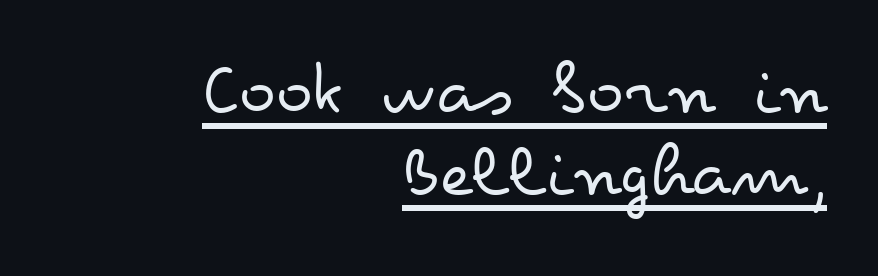
Q: Is the text bold? A: No.
Q: Is the text italic (slanted)? A: No, it is upright.
Q: Is the text underlined? A: Yes.
Q: How is the paragraph aligned? A: Right-aligned.
Q: Is the spacing between letters normal or unusually wide? A: Normal.
Q: Is the spacing between lines tight, normal or loose? A: Tight.
Q: Width (condensed, normal, or wide)? A: Wide.
Q: Stroke contrast? A: Low.
Q: x-height? A: Small.
Q: Monospaced? A: No.
